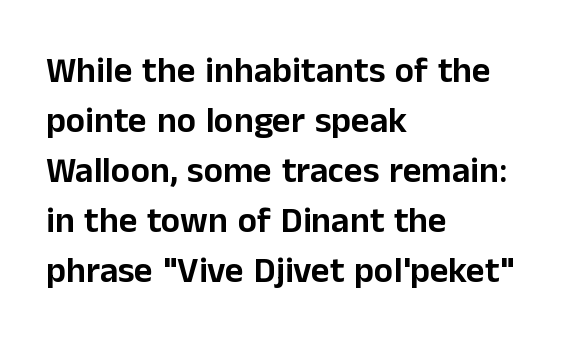
The image shows 36 px sans-serif type, upright; set left-aligned, normal line spacing (1.39x), normal letter spacing, not underlined; low stroke contrast and a medium x-height.
